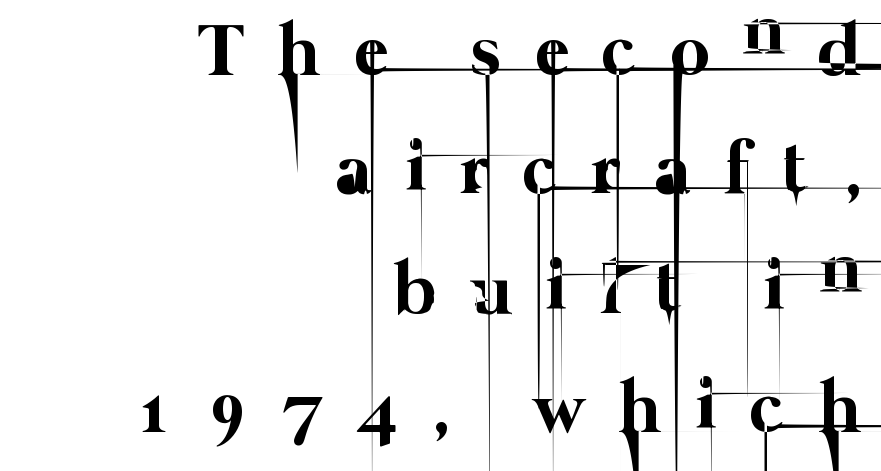
{"bold": "no", "weight": "thin", "width": "normal", "stroke_contrast": "low", "x_height": "medium", "monospaced": "no", "underline": "no", "align": "right", "line_spacing": "normal", "line_spacing_ratio": 1.61, "letter_spacing": "wide", "letter_spacing_em": 0.46, "glyph_px": 74}
